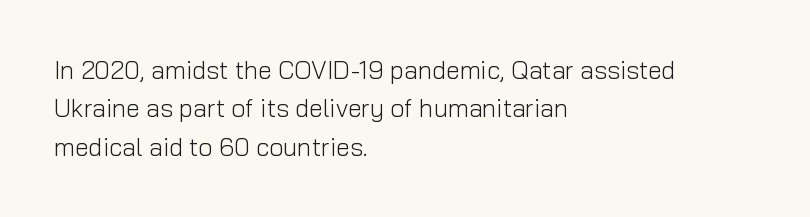
{"italic": "no", "bold": "no", "underline": "no", "align": "left", "line_spacing": "normal", "line_spacing_ratio": 1.54, "letter_spacing": "normal", "letter_spacing_em": 0.0, "glyph_px": 25}
